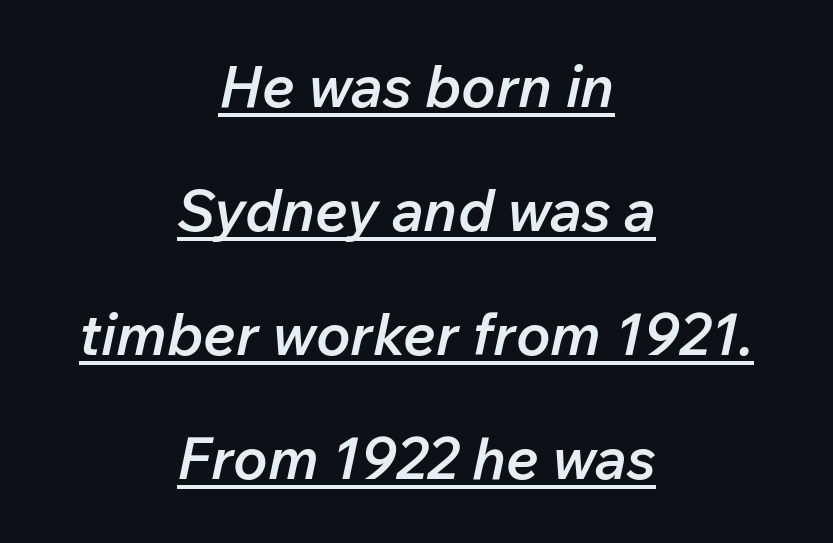
{"italic": "yes", "lean": "right", "slant_degrees": 12, "bold": "semi", "weight": "semibold", "width": "normal", "stroke_contrast": "low", "x_height": "medium", "monospaced": "no", "underline": "yes", "align": "center", "line_spacing": "loose", "line_spacing_ratio": 2.14, "letter_spacing": "normal", "letter_spacing_em": 0.0, "glyph_px": 58}
